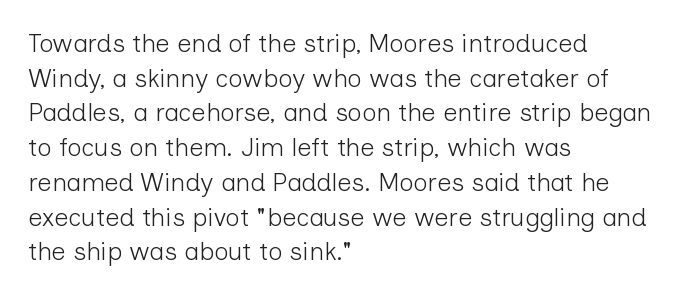
{"italic": "no", "bold": "no", "underline": "no", "align": "left", "line_spacing": "normal", "line_spacing_ratio": 1.39, "letter_spacing": "normal", "letter_spacing_em": 0.0, "glyph_px": 25}
